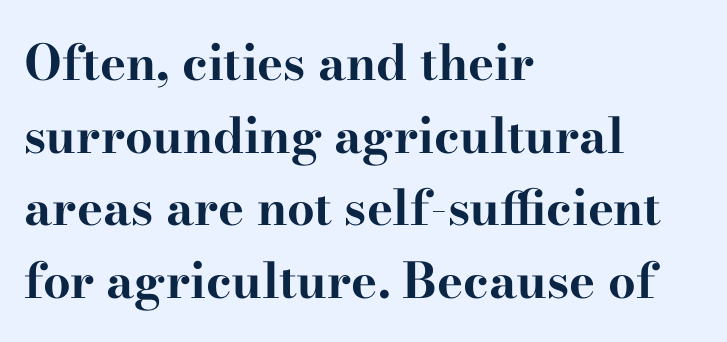
Q: Is the text bold? A: Yes.
Q: Is the text italic (slanted)? A: No, it is upright.
Q: Is the typeface a serif or a sans-serif typeface? A: Serif.
Q: Is the text underlined? A: No.
Q: How is the paragraph aligned? A: Left-aligned.
Q: Is the spacing between letters normal or unusually wide? A: Normal.
Q: Is the spacing between lines tight, normal or loose? A: Normal.
Q: Width (condensed, normal, or wide)? A: Wide.
Q: Stroke contrast? A: High.
Q: x-height? A: Small.
Q: Monospaced? A: No.
